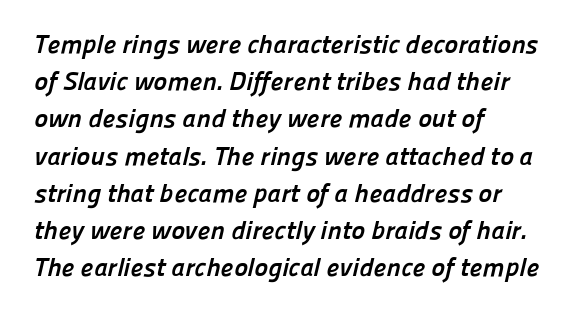
{"bold": "yes", "underline": "no", "align": "left", "line_spacing": "normal", "line_spacing_ratio": 1.43, "letter_spacing": "normal", "letter_spacing_em": 0.0, "glyph_px": 26}
